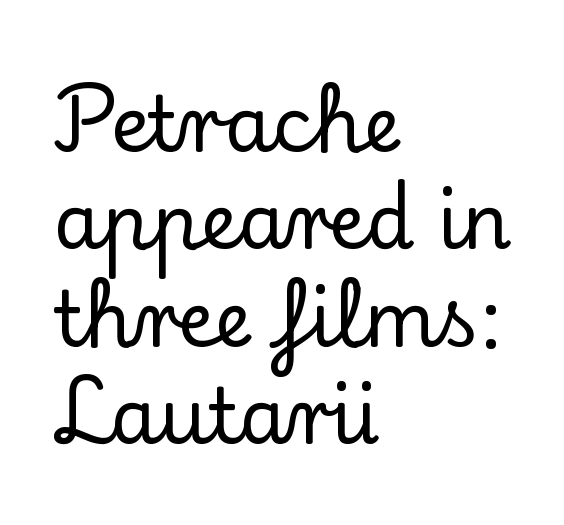
Q: Is the text italic (slanted)? A: No, it is upright.
Q: Is the typeface a serif or a sans-serif typeface? A: Serif.
Q: Is the text underlined? A: No.
Q: How is the paragraph aligned? A: Left-aligned.
Q: Is the spacing between letters normal or unusually wide? A: Normal.
Q: Is the spacing between lines tight, normal or loose? A: Normal.
Q: Width (condensed, normal, or wide)? A: Normal.
Q: Stroke contrast? A: Low.
Q: x-height? A: Small.
Q: Monospaced? A: No.
